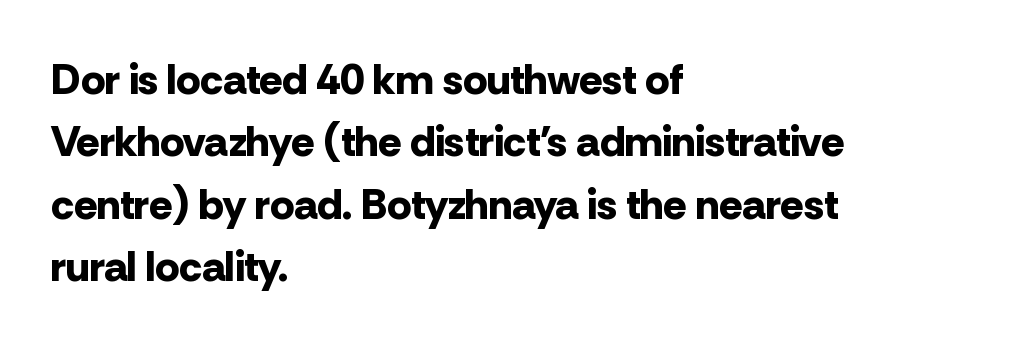
{"serif": "no", "italic": "no", "bold": "yes", "weight": "bold", "width": "normal", "stroke_contrast": "low", "x_height": "medium", "monospaced": "no", "underline": "no", "align": "left", "line_spacing": "normal", "line_spacing_ratio": 1.45, "letter_spacing": "normal", "letter_spacing_em": 0.0, "glyph_px": 43}
